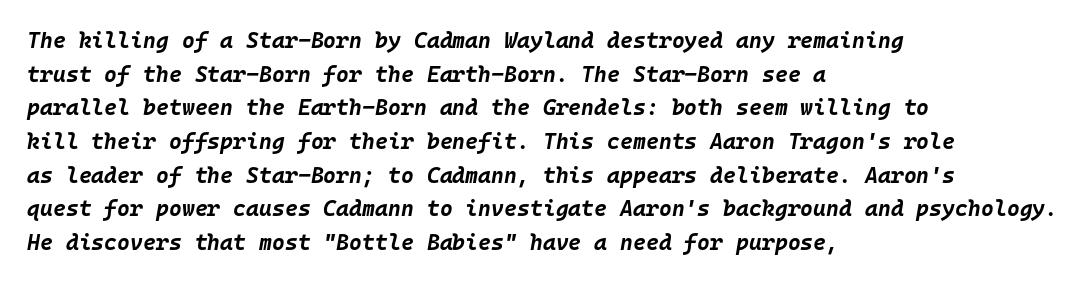
Honestly, there is no underline to notice here at all. This sample is left-justified, so line endings fall wherever the words run out. A normal amount of white space separates one row of letters from the next. Students, note that the glyphs here touch the page at normal intervals. Caption: bold face, heavy strokes. The face used here has a pronounced slope to its letters.
